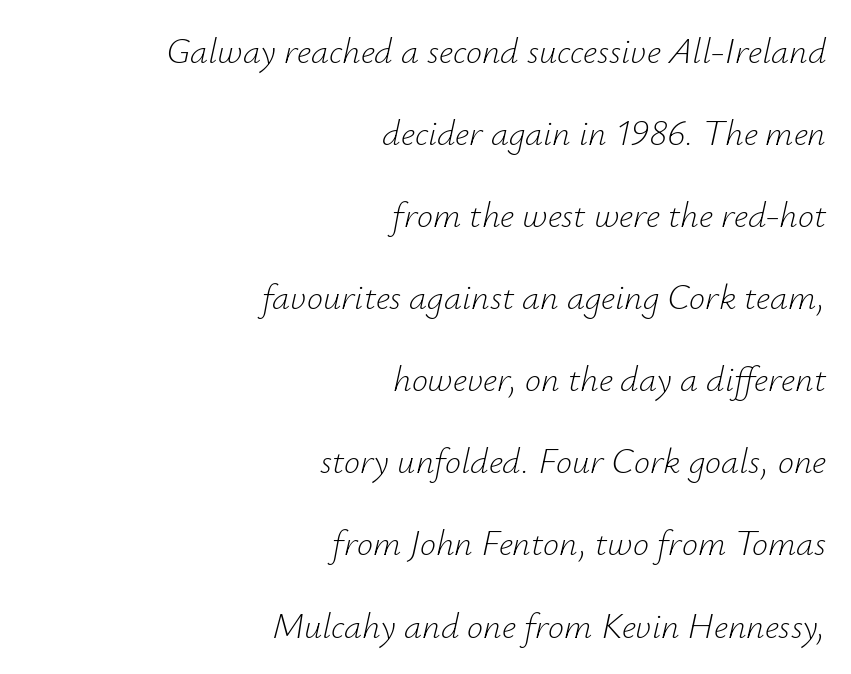
The weight would be labelled regular, book, light, or lighter still. You could fit nearly another row in the gap between these rows. The glyphs are unaccompanied by any horizontal stroke below them. Each letter keeps its own natural width here, so spacing adapts to shape. Reading down the block, your eye finds every line finishing at a fixed right position.
